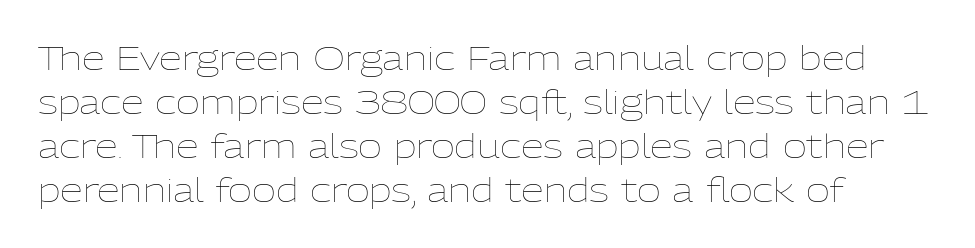
Q: Is the text bold? A: No.
Q: Is the text italic (slanted)? A: No, it is upright.
Q: Is the text underlined? A: No.
Q: How is the paragraph aligned? A: Left-aligned.
Q: Is the spacing between letters normal or unusually wide? A: Normal.
Q: Is the spacing between lines tight, normal or loose? A: Normal.
Q: Width (condensed, normal, or wide)? A: Normal.
Q: Stroke contrast? A: Low.
Q: x-height? A: Medium.
Q: Monospaced? A: No.
